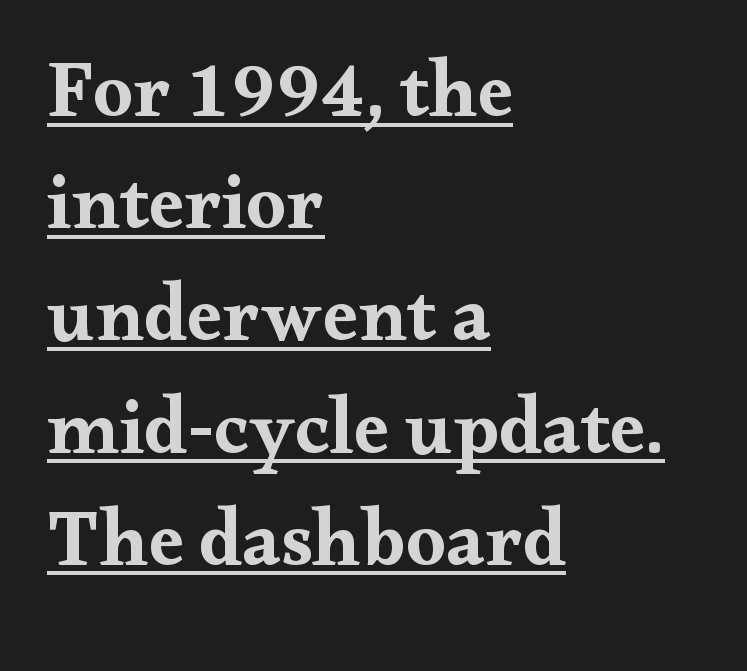
Character widths vary here, with narrow letters taking less room than wide ones. Look at the stroke-to-counter ratio: heavy, a bold. If you drew a ruler down the left edge, every line would touch it. The tracking reads as untouched default to a designer's eye. Is there any slant? The stems are plumb.
